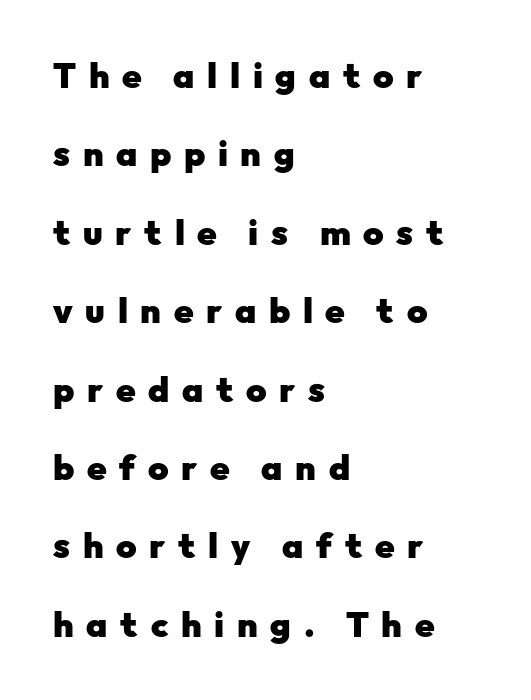
The image shows 35 px heavy sans-serif type, upright; set left-aligned, loose line spacing (2.24x), unusually wide letter spacing (+0.36 em), not underlined; low stroke contrast and a medium x-height.
